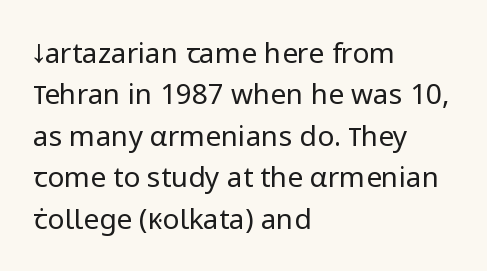
Q: Is the text bold? A: No.
Q: Is the text italic (slanted)? A: No, it is upright.
Q: Is the typeface a serif or a sans-serif typeface? A: Sans-serif.
Q: Is the text underlined? A: No.
Q: How is the paragraph aligned? A: Left-aligned.
Q: Is the spacing between letters normal or unusually wide? A: Normal.
Q: Is the spacing between lines tight, normal or loose? A: Normal.
Q: Width (condensed, normal, or wide)? A: Normal.
Q: Stroke contrast? A: Low.
Q: x-height? A: Medium.
Q: Monospaced? A: No.
